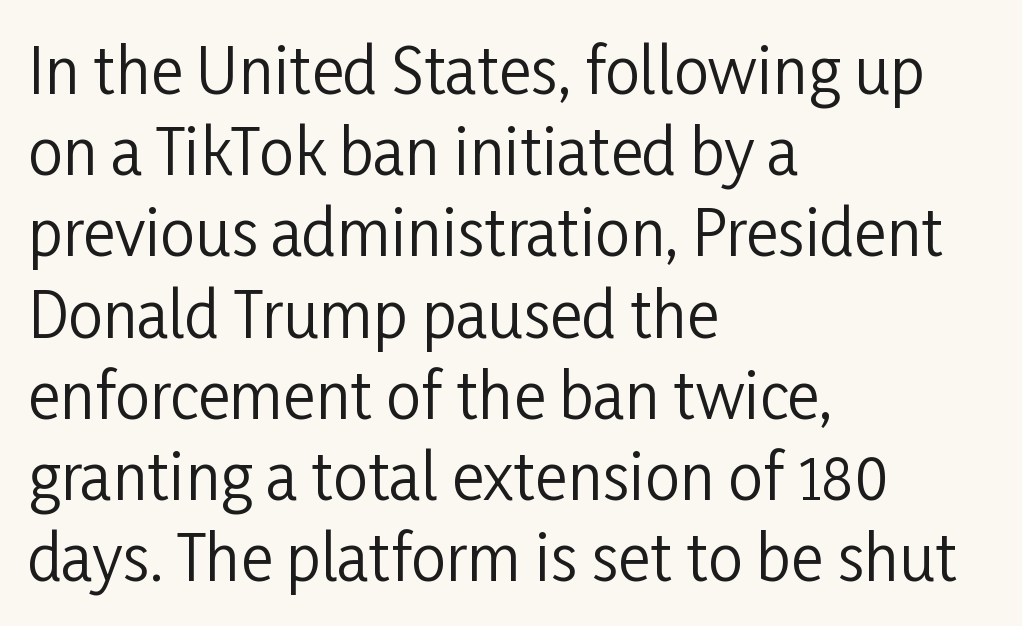
Q: Is the text bold? A: No.
Q: Is the text italic (slanted)? A: No, it is upright.
Q: Is the typeface a serif or a sans-serif typeface? A: Sans-serif.
Q: Is the text underlined? A: No.
Q: How is the paragraph aligned? A: Left-aligned.
Q: Is the spacing between letters normal or unusually wide? A: Normal.
Q: Is the spacing between lines tight, normal or loose? A: Normal.
Q: Width (condensed, normal, or wide)? A: Condensed.
Q: Stroke contrast? A: Low.
Q: x-height? A: Medium.
Q: Monospaced? A: No.
